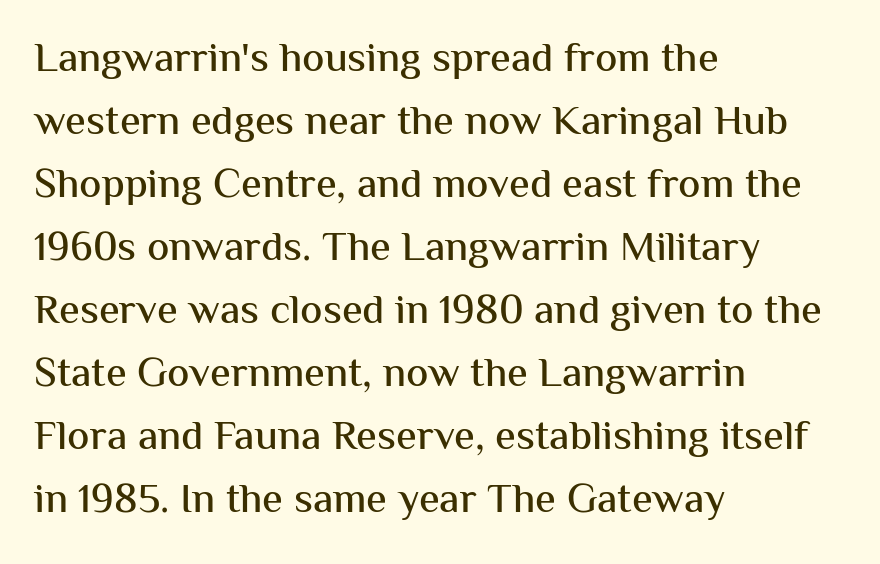
The image shows 42 px sans-serif type, upright; set left-aligned, normal line spacing (1.5x), normal letter spacing, not underlined; medium stroke contrast and a medium x-height.
